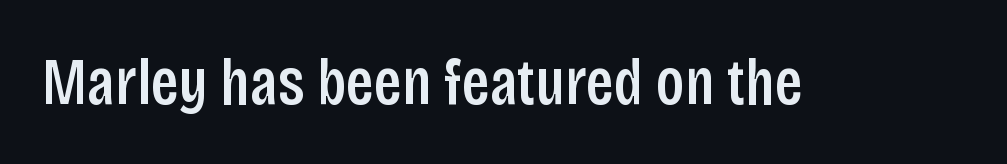
The image shows 66 px semibold, condensed sans-serif type, upright; set normal letter spacing, not underlined; low stroke contrast and a large x-height.
